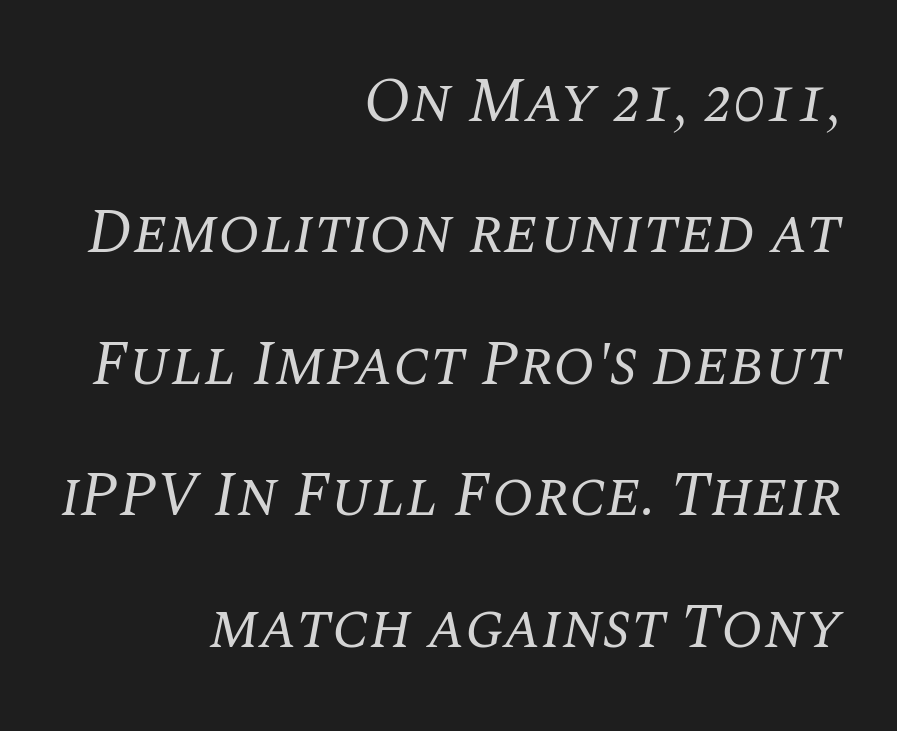
The image shows 62 px regular-weight serif type, italic (leaning right); set right-aligned, loose line spacing (2.12x), normal letter spacing, not underlined; medium stroke contrast and a large x-height.
